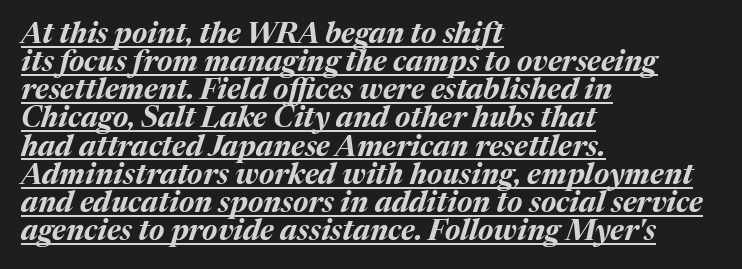
Slanted lettering throughout. Standard letterfit; no display-style spreading of the glyphs. Leading is clearly below the norm, producing a dense column. This is underlined copy, the kind a proofreader might mark for attention. These lines stack with their left ends in a neat column. These words are printed bold, with thick strokes throughout.
